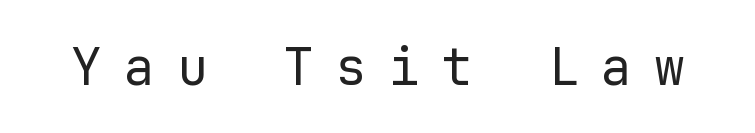
Q: Is the text bold? A: No.
Q: Is the text italic (slanted)? A: No, it is upright.
Q: Is the typeface a serif or a sans-serif typeface? A: Sans-serif.
Q: Is the text underlined? A: No.
Q: Is the spacing between letters normal or unusually wide? A: Unusually wide.
Q: Width (condensed, normal, or wide)? A: Normal.
Q: Stroke contrast? A: Low.
Q: x-height? A: Medium.
Q: Monospaced? A: Yes.
